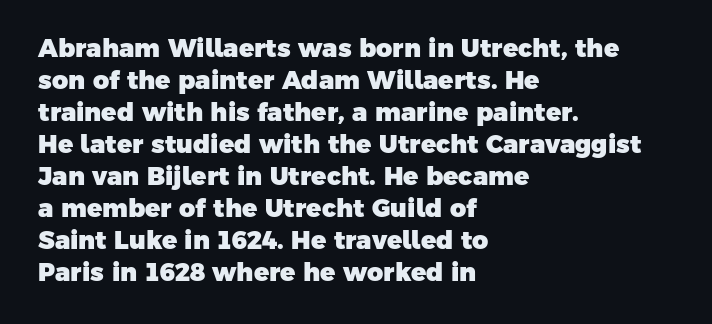
Q: Is the text bold? A: Yes.
Q: Is the text underlined? A: No.
Q: How is the paragraph aligned? A: Left-aligned.
Q: Is the spacing between letters normal or unusually wide? A: Normal.
Q: Is the spacing between lines tight, normal or loose? A: Normal.
